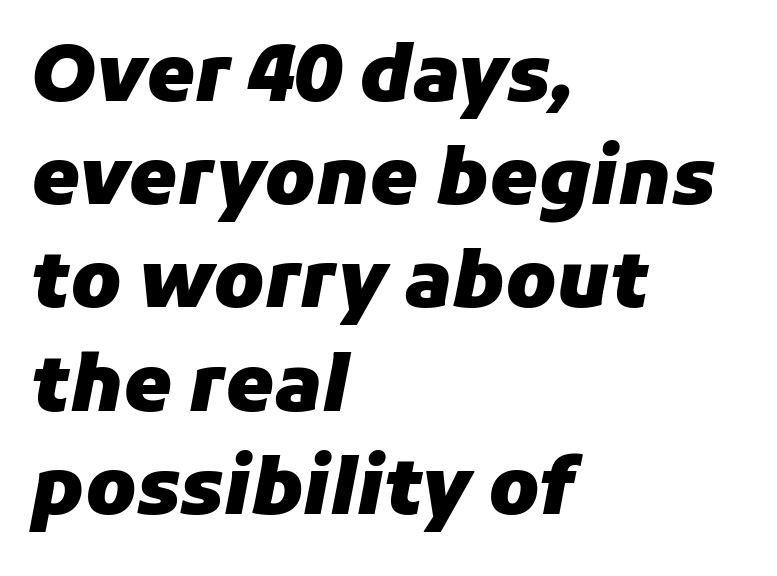
The image shows 77 px heavy type, italic (leaning right); set left-aligned, normal line spacing (1.34x), normal letter spacing, not underlined; low stroke contrast and a medium x-height.
